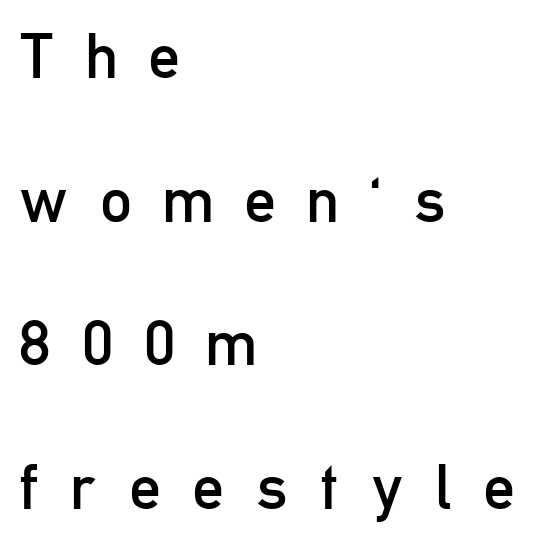
The image shows 63 px regular-weight, condensed sans-serif type, upright; set left-aligned, loose line spacing (2.28x), unusually wide letter spacing (+0.49 em), not underlined; low stroke contrast and a medium x-height.
